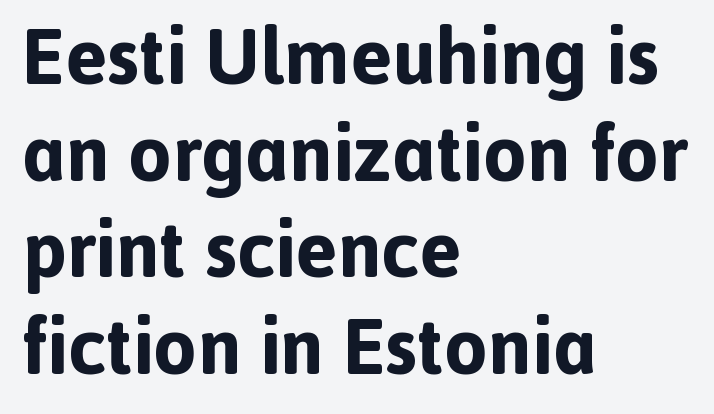
{"serif": "no", "italic": "no", "bold": "yes", "weight": "bold", "width": "normal", "x_height": "medium", "monospaced": "no", "underline": "no", "align": "left", "line_spacing_ratio": 1.24, "letter_spacing": "normal", "letter_spacing_em": 0.0, "glyph_px": 78}
